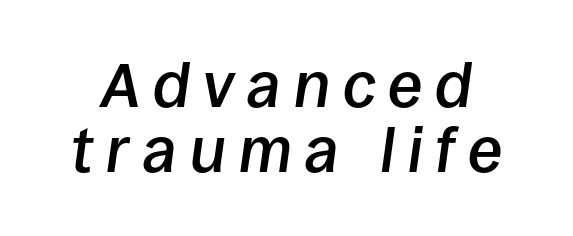
In terms of weight, the rendering is demibold, just under bold. Varying glyph widths throughout — classic text-font behaviour. Just letters on the line, the space beneath them empty. The horizontal fit of the characters is loose and conspicuously gappy. The leading is snug, giving the passage a crowded texture. Designer's note — italics engaged.
